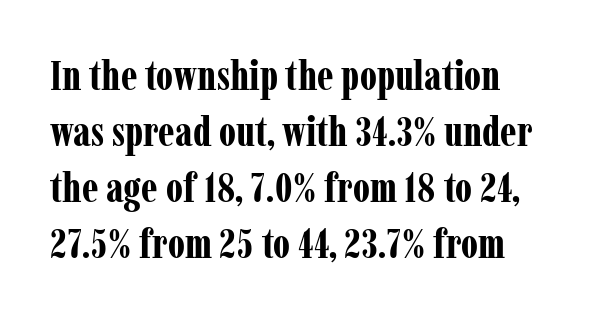
Q: Is the text bold? A: Yes.
Q: Is the text italic (slanted)? A: No, it is upright.
Q: Is the typeface a serif or a sans-serif typeface? A: Serif.
Q: Is the text underlined? A: No.
Q: Is the spacing between letters normal or unusually wide? A: Normal.
Q: Is the spacing between lines tight, normal or loose? A: Normal.
Q: Width (condensed, normal, or wide)? A: Condensed.
Q: Stroke contrast? A: Low.
Q: x-height? A: Medium.
Q: Monospaced? A: No.
